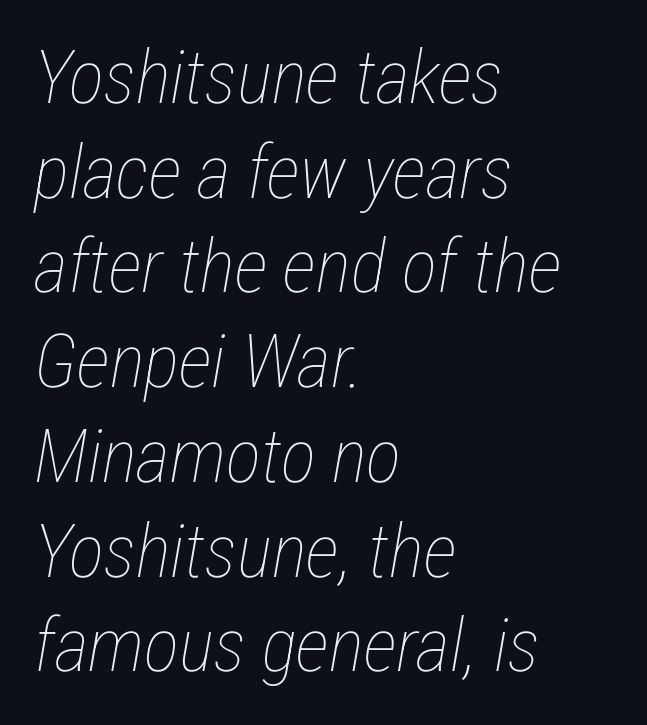
{"italic": "yes", "lean": "right", "slant_degrees": 12, "bold": "no", "weight": "thin", "width": "condensed", "stroke_contrast": "low", "x_height": "medium", "monospaced": "no", "underline": "no", "align": "left", "line_spacing": "normal", "line_spacing_ratio": 1.28, "letter_spacing": "normal", "letter_spacing_em": 0.0, "glyph_px": 74}
